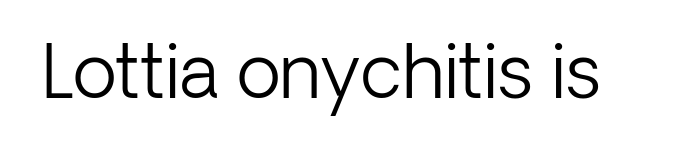
The strip under each line holds only bare page. A roman cut, with each character standing at attention. What stands out about the letter spacing? Nothing — it is the standard amount. Weight: regular or lighter.
